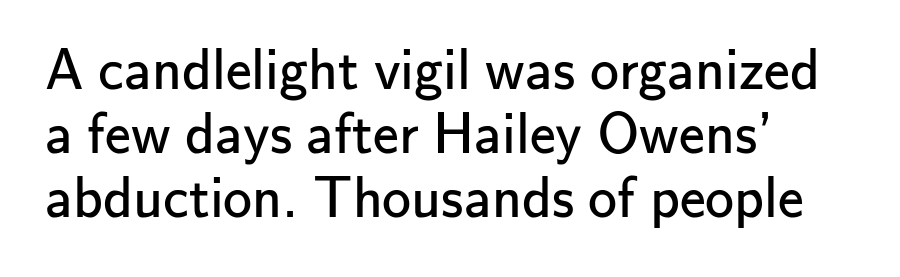
{"serif": "no", "italic": "no", "bold": "no", "weight": "regular", "width": "normal", "stroke_contrast": "low", "x_height": "small", "monospaced": "no", "underline": "no", "align": "left", "line_spacing": "tight", "line_spacing_ratio": 1.1, "letter_spacing": "normal", "letter_spacing_em": 0.0, "glyph_px": 58}
